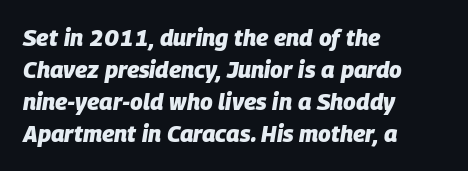
Style check: oblique. These lines stack with their left ends in a neat column. Default kerning and tracking; the words read as compact shapes. Line spacing here is normal.
